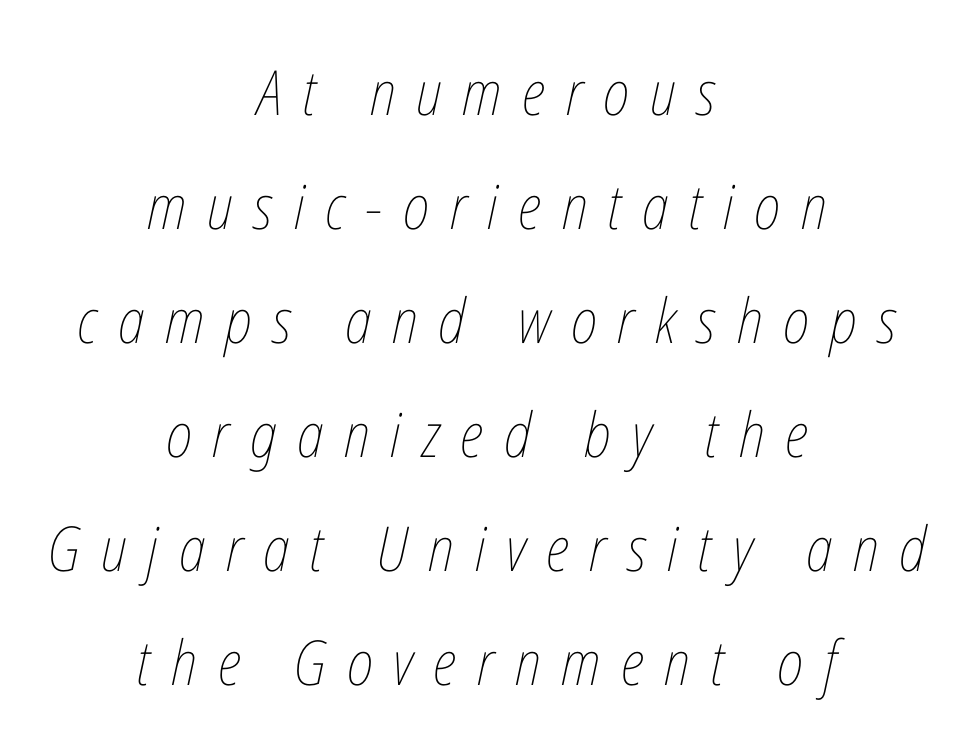
The image shows 62 px thin, condensed type, italic (leaning right); set centered, line spacing 1.84x, unusually wide letter spacing (+0.33 em), not underlined; low stroke contrast and a medium x-height.
